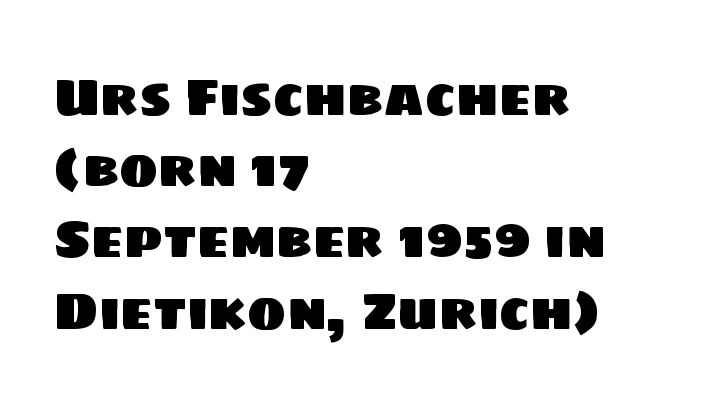
Each letter's strokes conclude bluntly, with no projecting serifs. Descenders hang freely into open space. A typesetter would call this proportional, since set widths differ per character. Casual observation: everything's shoved over to the left. The designer left line spacing at the default. Between one letter and the next there's only the usual sliver of space.
